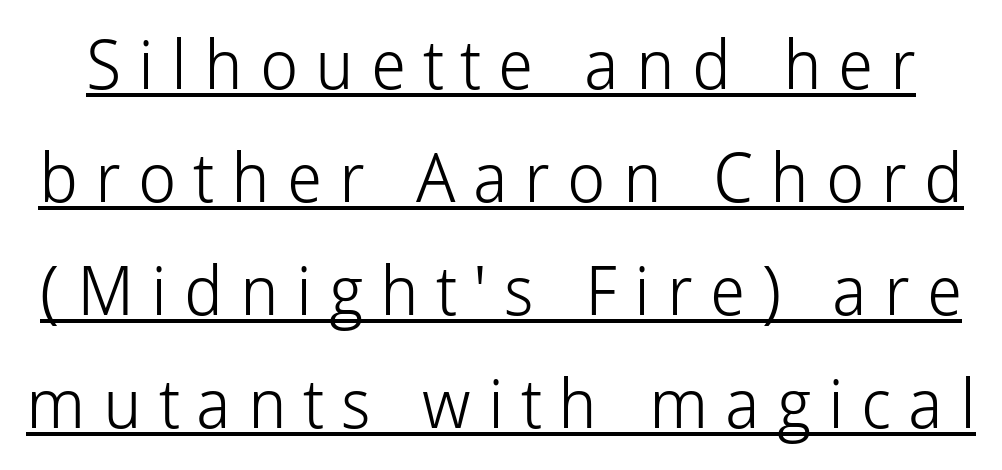
Posture: vertical. Each letter keeps its own natural width here, so spacing adapts to shape. The face used here is rendered with a markedly widened letterfit. Each line of the rendering has a horizontal stroke beneath the glyphs. The rows are spaced the way most documents space them. Serifs: no, the terminals of the letterforms are clean.
